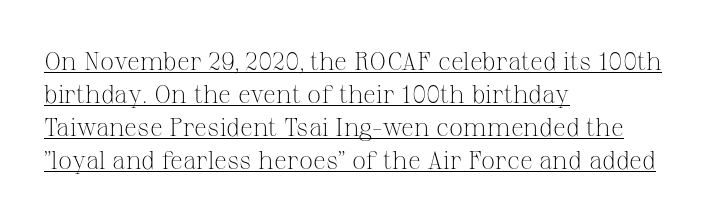
Q: Is the text bold? A: No.
Q: Is the text italic (slanted)? A: No, it is upright.
Q: Is the text underlined? A: Yes.
Q: How is the paragraph aligned? A: Left-aligned.
Q: Is the spacing between letters normal or unusually wide? A: Normal.
Q: Is the spacing between lines tight, normal or loose? A: Normal.
